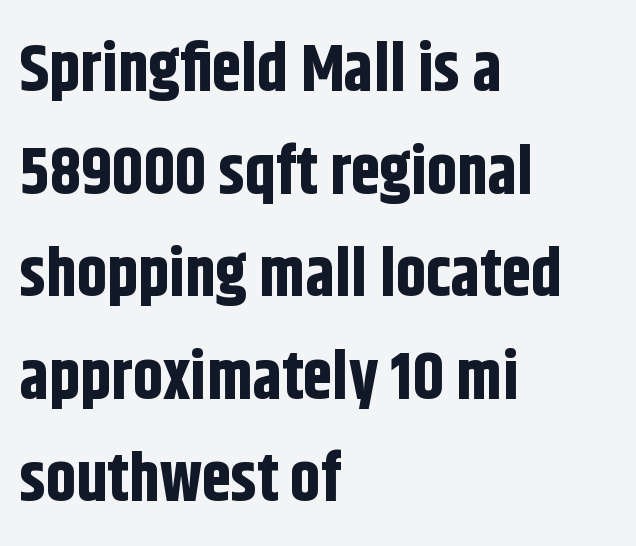
Q: Is the text bold? A: Yes.
Q: Is the text italic (slanted)? A: No, it is upright.
Q: Is the typeface a serif or a sans-serif typeface? A: Sans-serif.
Q: Is the text underlined? A: No.
Q: How is the paragraph aligned? A: Left-aligned.
Q: Is the spacing between letters normal or unusually wide? A: Normal.
Q: Is the spacing between lines tight, normal or loose? A: Normal.
Q: Width (condensed, normal, or wide)? A: Condensed.
Q: Stroke contrast? A: Low.
Q: x-height? A: Large.
Q: Monospaced? A: No.
